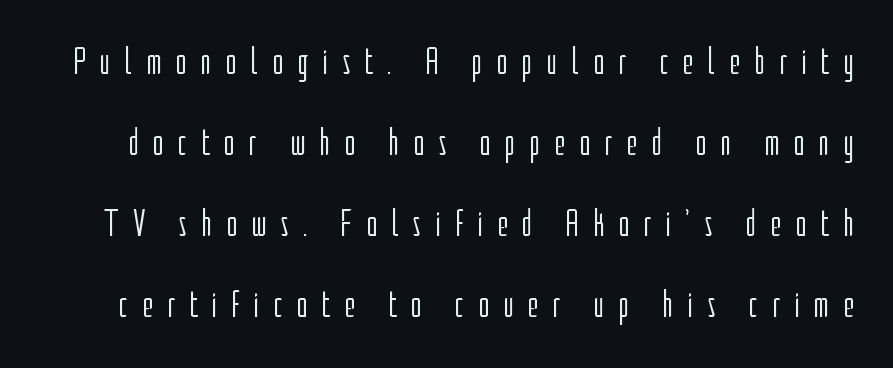
{"serif": "no", "italic": "no", "bold": "no", "weight": "light", "width": "condensed", "stroke_contrast": "low", "x_height": "medium", "monospaced": "no", "underline": "no", "line_spacing": "loose", "line_spacing_ratio": 2.13, "letter_spacing": "wide", "letter_spacing_em": 0.36, "glyph_px": 38}
